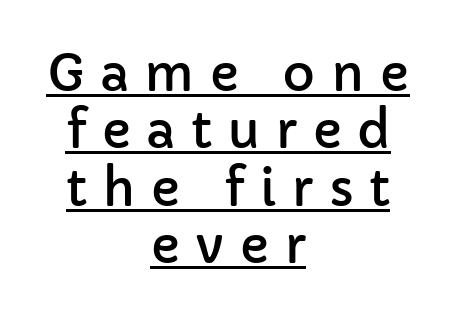
Q: Is the text italic (slanted)? A: No, it is upright.
Q: Is the typeface a serif or a sans-serif typeface? A: Sans-serif.
Q: Is the text underlined? A: Yes.
Q: How is the paragraph aligned? A: Centered.
Q: Is the spacing between letters normal or unusually wide? A: Unusually wide.
Q: Is the spacing between lines tight, normal or loose? A: Tight.
Q: Width (condensed, normal, or wide)? A: Normal.
Q: Stroke contrast? A: Low.
Q: x-height? A: Medium.
Q: Monospaced? A: No.
